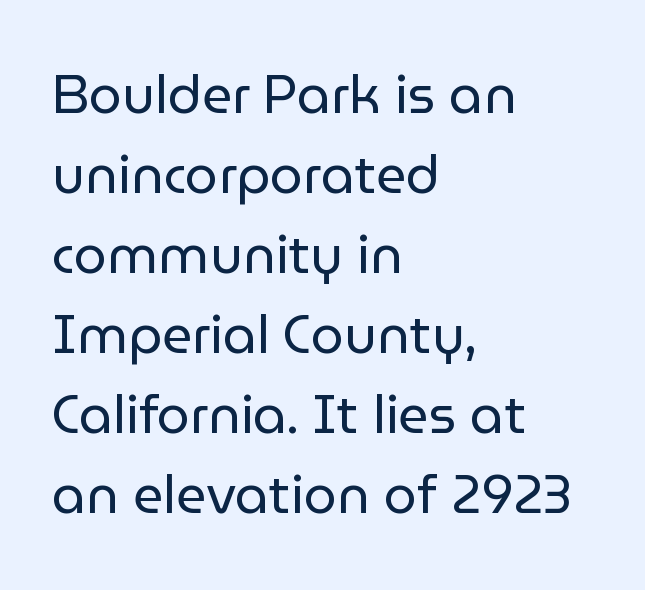
The image shows 53 px regular-weight sans-serif type, upright; set left-aligned, normal line spacing (1.51x), normal letter spacing, not underlined; low stroke contrast and a medium x-height.
